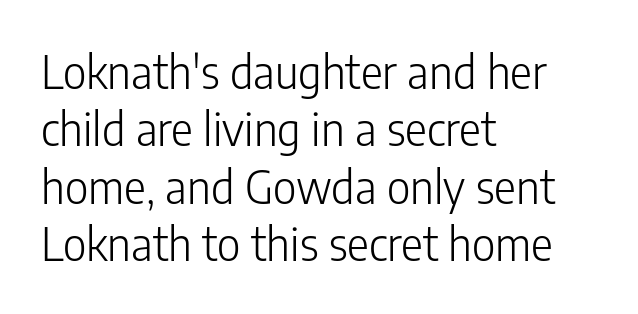
Q: Is the text bold? A: No.
Q: Is the text italic (slanted)? A: No, it is upright.
Q: Is the typeface a serif or a sans-serif typeface? A: Sans-serif.
Q: Is the text underlined? A: No.
Q: How is the paragraph aligned? A: Left-aligned.
Q: Is the spacing between letters normal or unusually wide? A: Normal.
Q: Is the spacing between lines tight, normal or loose? A: Normal.
Q: Width (condensed, normal, or wide)? A: Condensed.
Q: Stroke contrast? A: Low.
Q: x-height? A: Medium.
Q: Monospaced? A: No.
